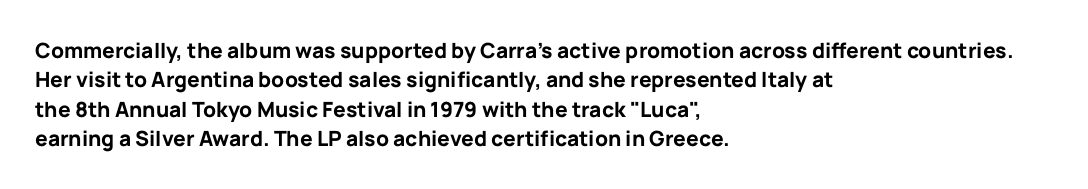
Q: Is the text bold? A: Yes.
Q: Is the text italic (slanted)? A: No, it is upright.
Q: Is the text underlined? A: No.
Q: How is the paragraph aligned? A: Left-aligned.
Q: Is the spacing between letters normal or unusually wide? A: Normal.
Q: Is the spacing between lines tight, normal or loose? A: Normal.
